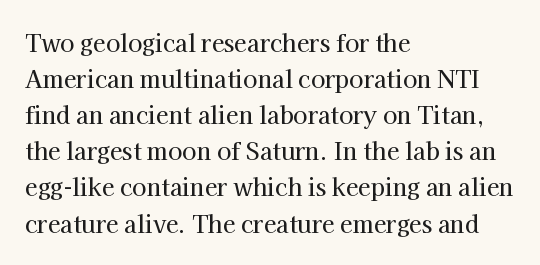
Regular leading. Check under the words: just untouched page. The type is set solid horizontally, with unmodified tracking. The paragraph has a hard left edge and a soft right edge.
